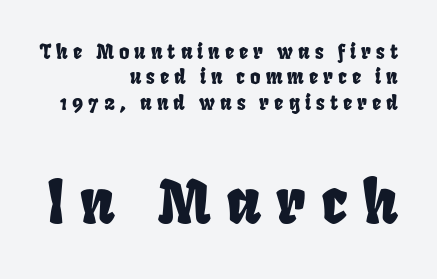
{"serif": "no", "width": "condensed", "stroke_contrast": "low", "x_height": "large", "monospaced": "no", "underline": "no", "align": "right", "line_spacing": "normal", "line_spacing_ratio": 1.27, "letter_spacing": "wide", "letter_spacing_em": 0.25, "larger_block": "second", "size_ratio": 3.0, "glyph_px": 60}
